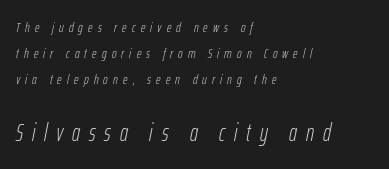
{"italic": "yes", "lean": "right", "slant_degrees": 12, "bold": "no", "underline": "no", "align": "left", "line_spacing_ratio": 1.86, "letter_spacing": "wide", "letter_spacing_em": 0.37, "larger_block": "second", "size_ratio": 1.71, "glyph_px": 24}
